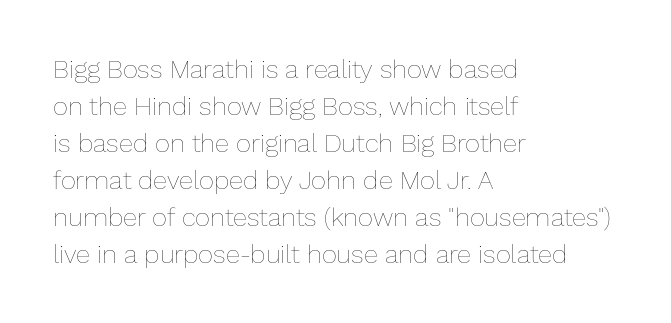
Q: Is the text bold? A: No.
Q: Is the text italic (slanted)? A: No, it is upright.
Q: Is the text underlined? A: No.
Q: How is the paragraph aligned? A: Left-aligned.
Q: Is the spacing between letters normal or unusually wide? A: Normal.
Q: Is the spacing between lines tight, normal or loose? A: Normal.
